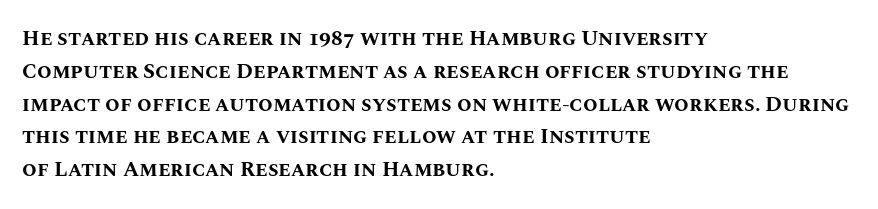
Q: Is the text bold? A: Yes.
Q: Is the text italic (slanted)? A: No, it is upright.
Q: Is the text underlined? A: No.
Q: How is the paragraph aligned? A: Left-aligned.
Q: Is the spacing between letters normal or unusually wide? A: Normal.
Q: Is the spacing between lines tight, normal or loose? A: Normal.
